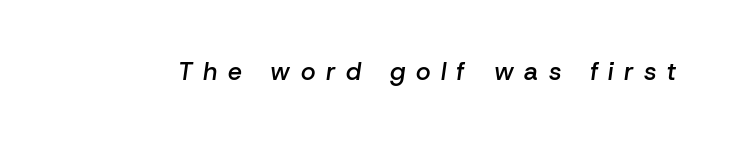
Q: Is the text bold? A: Semi-bold.
Q: Is the text italic (slanted)? A: Yes, it leans right by about 8 degrees.
Q: Is the text underlined? A: No.
Q: Is the spacing between letters normal or unusually wide? A: Unusually wide.
